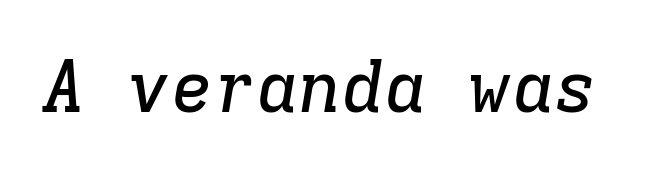
{"serif": "yes", "italic": "yes", "lean": "right", "slant_degrees": 9, "width": "normal", "stroke_contrast": "low", "x_height": "medium", "monospaced": "yes", "underline": "no", "letter_spacing": "normal", "letter_spacing_em": 0.0, "glyph_px": 71}
